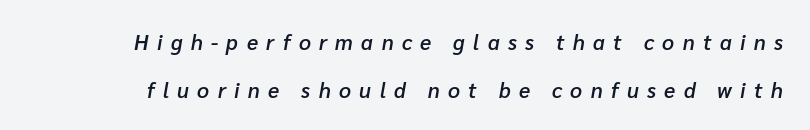
Q: Is the text bold? A: Semi-bold.
Q: Is the text italic (slanted)? A: Yes, it leans right by about 10 degrees.
Q: Is the text underlined? A: No.
Q: Is the spacing between letters normal or unusually wide? A: Unusually wide.
Q: Is the spacing between lines tight, normal or loose? A: Loose.
